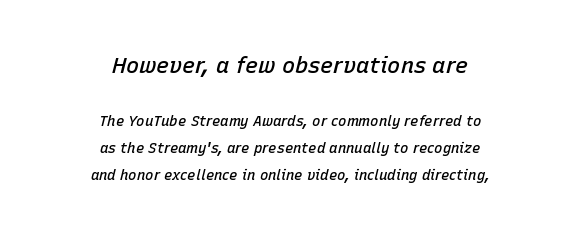
Q: Is the text bold? A: Semi-bold.
Q: Is the text italic (slanted)? A: Yes, it leans right by about 15 degrees.
Q: Is the text underlined? A: No.
Q: How is the paragraph aligned? A: Centered.
Q: Is the spacing between letters normal or unusually wide? A: Normal.
Q: Is the spacing between lines tight, normal or loose? A: Loose.
Q: Which block of text is set in a larger size, the first (top) or the second (bottom)? A: The first (top) one.
